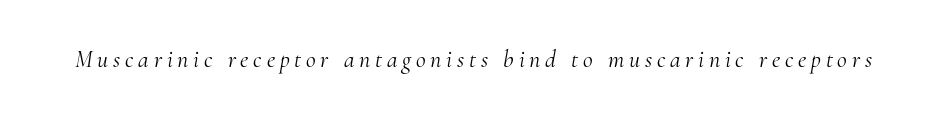
Q: Is the text bold? A: No.
Q: Is the text italic (slanted)? A: Yes, it leans right by about 10 degrees.
Q: Is the text underlined? A: No.
Q: Is the spacing between letters normal or unusually wide? A: Unusually wide.
